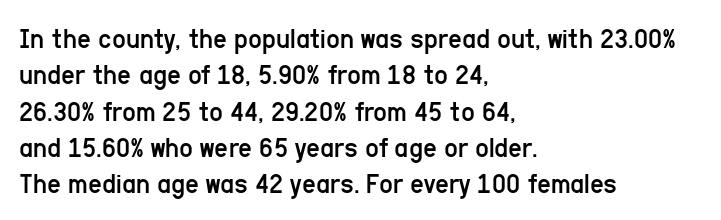
Q: Is the text bold? A: No.
Q: Is the text italic (slanted)? A: No, it is upright.
Q: Is the typeface a serif or a sans-serif typeface? A: Sans-serif.
Q: Is the text underlined? A: No.
Q: How is the paragraph aligned? A: Left-aligned.
Q: Is the spacing between letters normal or unusually wide? A: Normal.
Q: Width (condensed, normal, or wide)? A: Condensed.
Q: Stroke contrast? A: Low.
Q: x-height? A: Medium.
Q: Monospaced? A: No.
